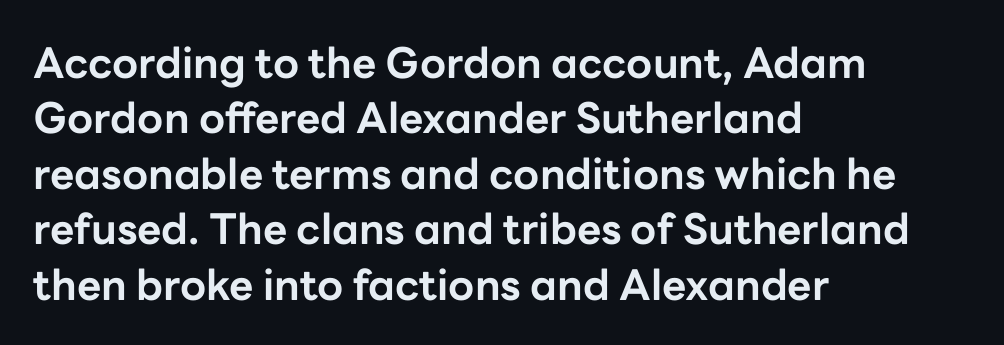
{"serif": "no", "italic": "no", "bold": "yes", "weight": "bold", "width": "normal", "stroke_contrast": "low", "x_height": "medium", "monospaced": "no", "underline": "no", "align": "left", "line_spacing": "normal", "line_spacing_ratio": 1.32, "letter_spacing": "normal", "letter_spacing_em": 0.0, "glyph_px": 42}
